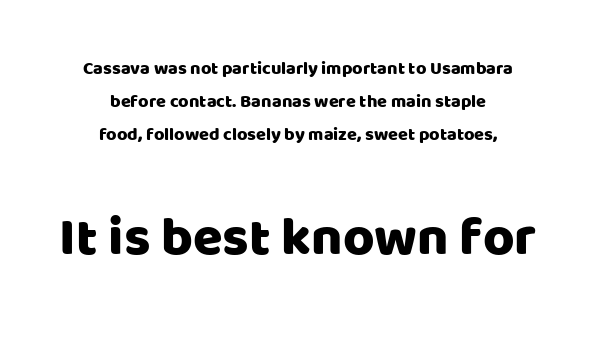
Q: Is the text italic (slanted)? A: No, it is upright.
Q: Is the typeface a serif or a sans-serif typeface? A: Sans-serif.
Q: Is the text underlined? A: No.
Q: How is the paragraph aligned? A: Centered.
Q: Is the spacing between letters normal or unusually wide? A: Normal.
Q: Which block of text is set in a larger size, the first (top) or the second (bottom)? A: The second (bottom) one.
Q: Width (condensed, normal, or wide)? A: Normal.
Q: Stroke contrast? A: Low.
Q: x-height? A: Large.
Q: Monospaced? A: No.
